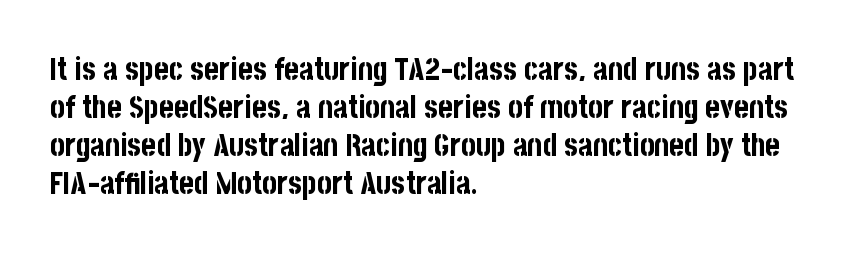
Notice how the stems are strictly vertical — no italics here. Words appear dense and cohesive because spacing is normal. Note the varied advance widths — an 'i' is clearly narrower than an 'm'. Look at the bottom of the vertical strokes: they stop flat, with no serifs. Heft: maximum for text — a bold.
